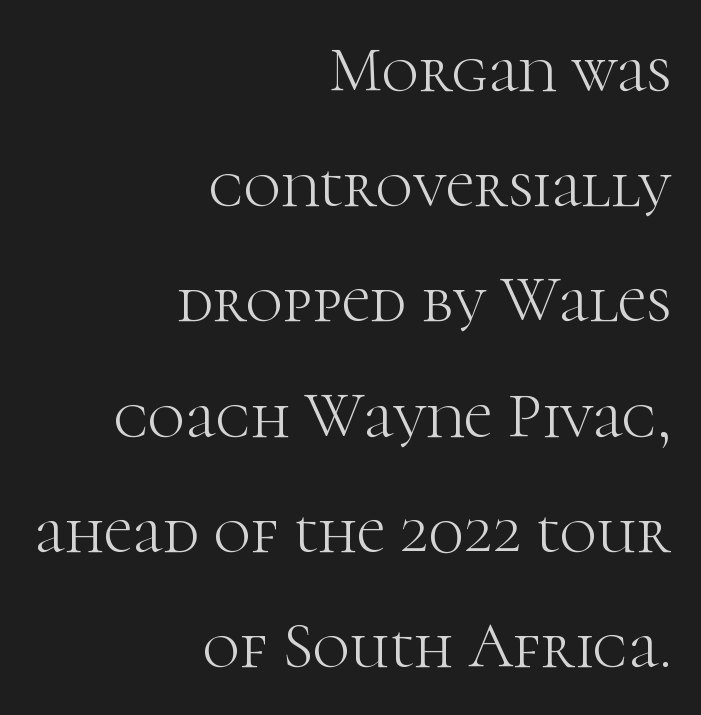
I'd call this a serif setting — the letters wear small feet. This is roman type, the default non-slanted kind. Letters have the restrained weight of plain body copy at most. You could not count columns in this text — the font is proportionally spaced. Words float on clear page, feet unadorned.
